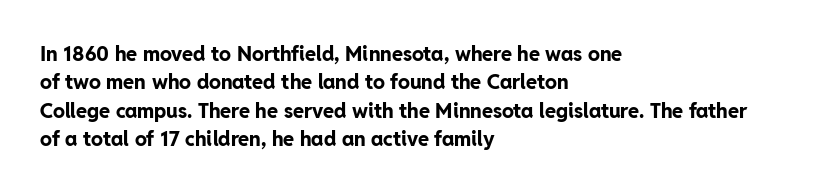
Q: Is the text bold? A: Yes.
Q: Is the text italic (slanted)? A: No, it is upright.
Q: Is the text underlined? A: No.
Q: How is the paragraph aligned? A: Left-aligned.
Q: Is the spacing between letters normal or unusually wide? A: Normal.
Q: Is the spacing between lines tight, normal or loose? A: Normal.
